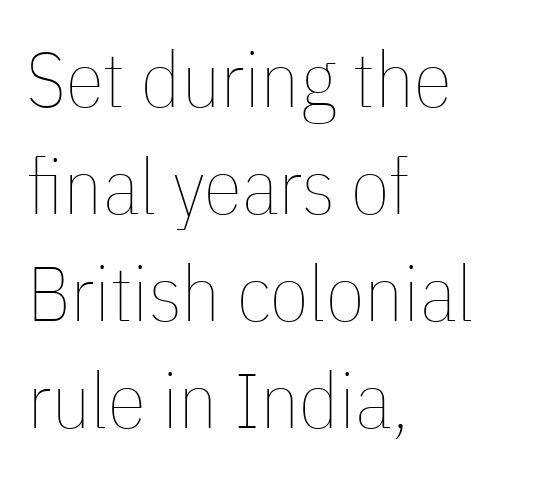
The image shows 78 px thin, condensed type, upright; set left-aligned, normal line spacing (1.37x), normal letter spacing, not underlined; low stroke contrast and a medium x-height.
